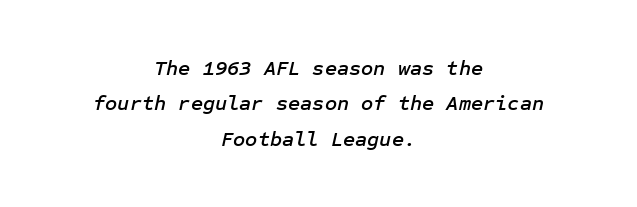
Q: Is the text italic (slanted)? A: Yes, it leans right by about 12 degrees.
Q: Is the text underlined? A: No.
Q: How is the paragraph aligned? A: Centered.
Q: Is the spacing between letters normal or unusually wide? A: Normal.
Q: Is the spacing between lines tight, normal or loose? A: Normal.
